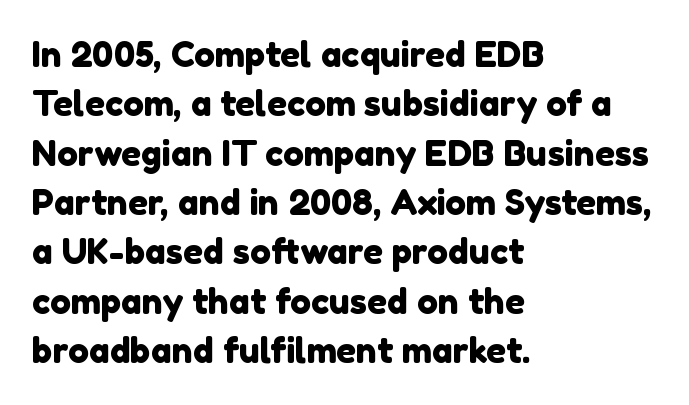
{"serif": "no", "width": "normal", "x_height": "medium", "monospaced": "no", "underline": "no", "align": "left", "line_spacing": "normal", "line_spacing_ratio": 1.41, "letter_spacing": "normal", "letter_spacing_em": 0.0, "glyph_px": 35}
